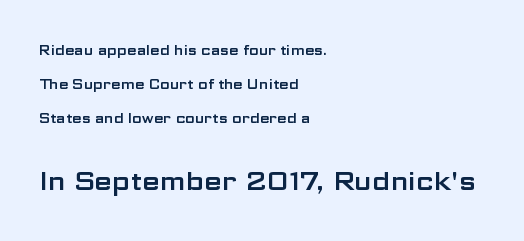
{"italic": "no", "underline": "no", "align": "left", "line_spacing": "loose", "line_spacing_ratio": 2.42, "letter_spacing": "normal", "letter_spacing_em": 0.0, "larger_block": "second", "size_ratio": 1.86, "glyph_px": 26}
